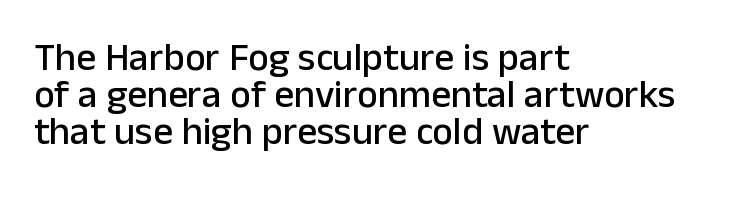
{"serif": "no", "italic": "no", "width": "normal", "stroke_contrast": "low", "x_height": "medium", "monospaced": "no", "underline": "no", "align": "left", "line_spacing": "tight", "line_spacing_ratio": 0.95, "letter_spacing": "normal", "letter_spacing_em": 0.0, "glyph_px": 39}
